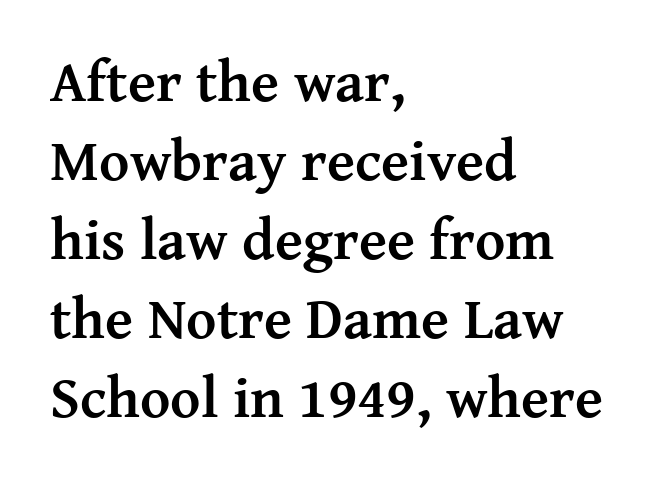
Q: Is the text bold? A: Yes.
Q: Is the text italic (slanted)? A: No, it is upright.
Q: Is the typeface a serif or a sans-serif typeface? A: Serif.
Q: Is the text underlined? A: No.
Q: How is the paragraph aligned? A: Left-aligned.
Q: Is the spacing between letters normal or unusually wide? A: Normal.
Q: Is the spacing between lines tight, normal or loose? A: Normal.
Q: Width (condensed, normal, or wide)? A: Normal.
Q: Stroke contrast? A: Medium.
Q: x-height? A: Medium.
Q: Monospaced? A: No.
